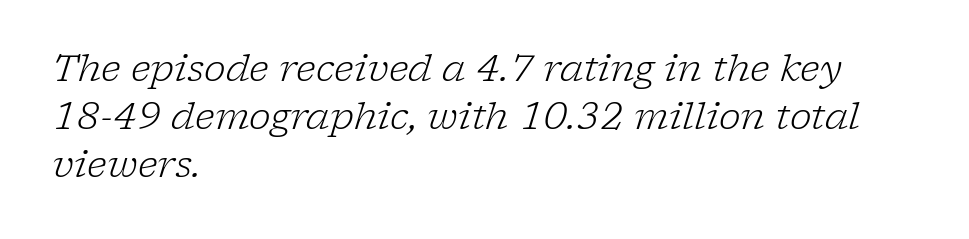
This is serif lettering, the kind often seen in printed books. This is oblique type, the kind used for emphasis or titles. Reading down the block, your eye returns to a fixed left position each line. The weight tops out at a normal text grade. These lines sit exactly where default settings would place them.
